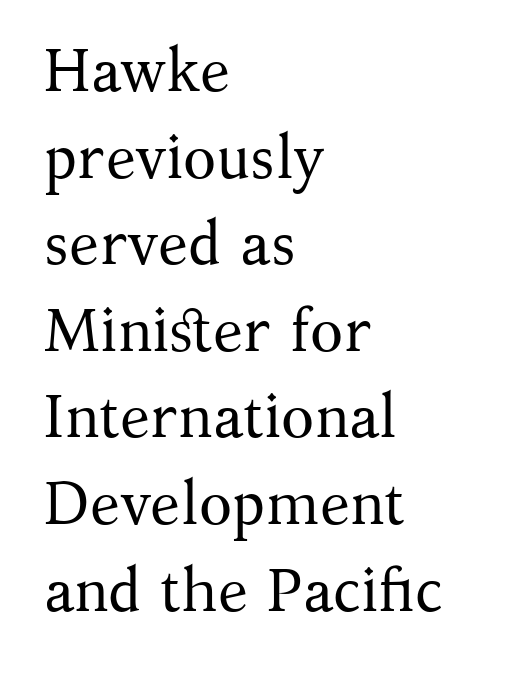
Q: Is the text bold? A: No.
Q: Is the text italic (slanted)? A: No, it is upright.
Q: Is the typeface a serif or a sans-serif typeface? A: Serif.
Q: Is the text underlined? A: No.
Q: How is the paragraph aligned? A: Left-aligned.
Q: Is the spacing between letters normal or unusually wide? A: Normal.
Q: Is the spacing between lines tight, normal or loose? A: Normal.
Q: Width (condensed, normal, or wide)? A: Normal.
Q: Stroke contrast? A: Medium.
Q: x-height? A: Medium.
Q: Monospaced? A: No.
